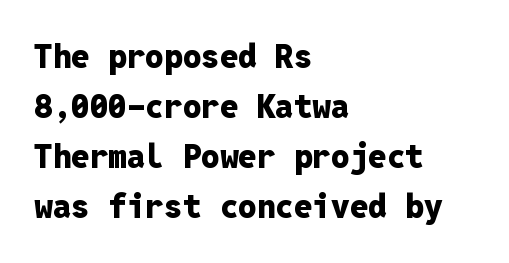
Nope, no serifs anywhere on these letters. Descender tails drop into unmarked territory. Compared with typical body copy, the letter spacing here is the same. Designer's note — italics off, roman on. The rows are spaced the way most documents space them.
